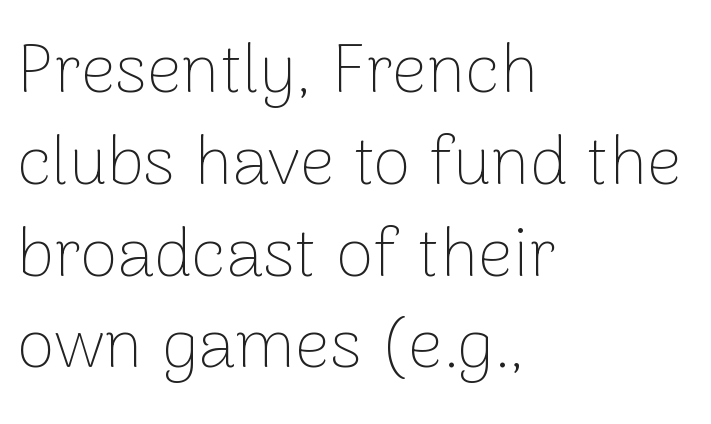
{"serif": "no", "italic": "no", "bold": "no", "weight": "thin", "width": "normal", "stroke_contrast": "low", "x_height": "medium", "monospaced": "no", "underline": "no", "align": "left", "line_spacing": "normal", "line_spacing_ratio": 1.33, "letter_spacing": "normal", "letter_spacing_em": 0.0, "glyph_px": 69}
